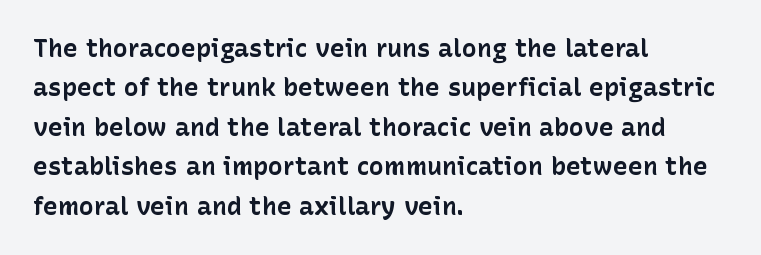
{"italic": "no", "bold": "yes", "underline": "no", "align": "left", "line_spacing": "normal", "line_spacing_ratio": 1.58, "letter_spacing": "normal", "letter_spacing_em": 0.0, "glyph_px": 25}
